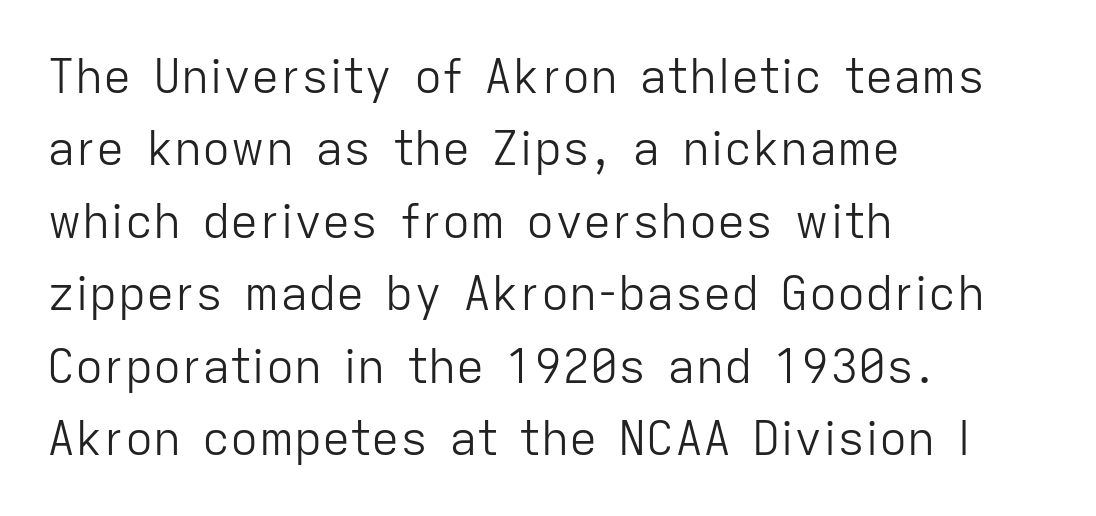
These lines stack with their left ends in a neat column. No letter is thick-stroked: the sample isn't bold. Standard letterfit; no display-style spreading of the glyphs. This is sans-serif lettering, the kind often seen on screens and signage. Descenders are the only things crossing below the line.
